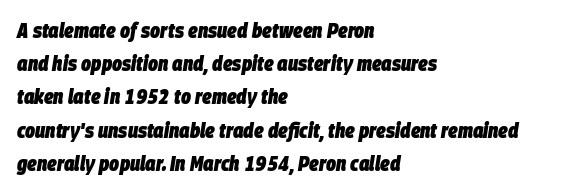
Italic: yes, the glyphs are oblique. A typesetter would call this leading conventional body-copy spacing. Horizontally, the lines are justified to the leading edge only. Nothing unusual about the tracking: characters are spaced as the font intends. Weight check: bold — yes, fully.
